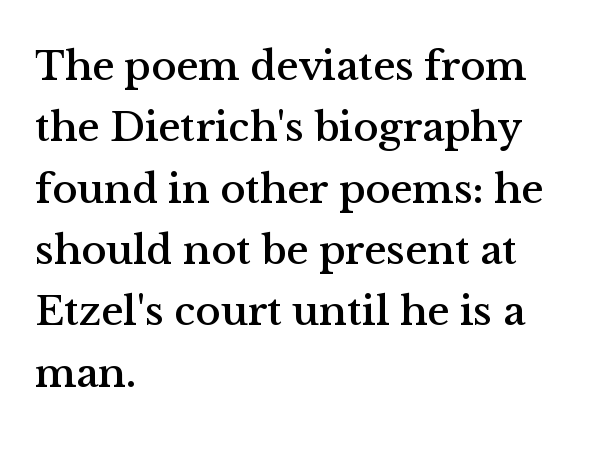
The image shows 42 px serif type, upright; set left-aligned, normal line spacing (1.46x), normal letter spacing, not underlined; medium stroke contrast and a medium x-height.
